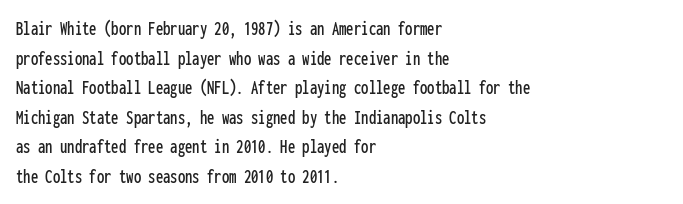
Q: Is the text italic (slanted)? A: No, it is upright.
Q: Is the text underlined? A: No.
Q: How is the paragraph aligned? A: Left-aligned.
Q: Is the spacing between letters normal or unusually wide? A: Normal.
Q: Is the spacing between lines tight, normal or loose? A: Normal.
